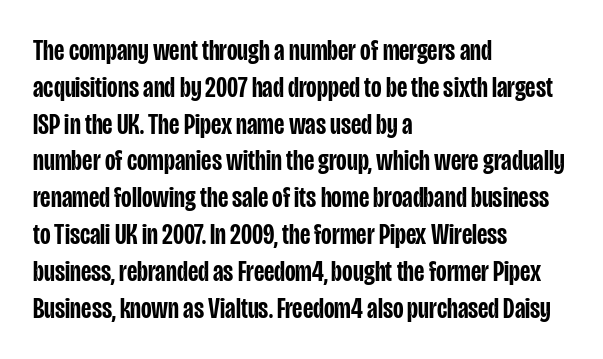
{"serif": "no", "italic": "no", "bold": "semi", "weight": "semibold", "width": "condensed", "stroke_contrast": "low", "x_height": "large", "monospaced": "no", "underline": "no", "align": "left", "line_spacing": "normal", "line_spacing_ratio": 1.27, "letter_spacing": "normal", "letter_spacing_em": 0.0, "glyph_px": 29}
